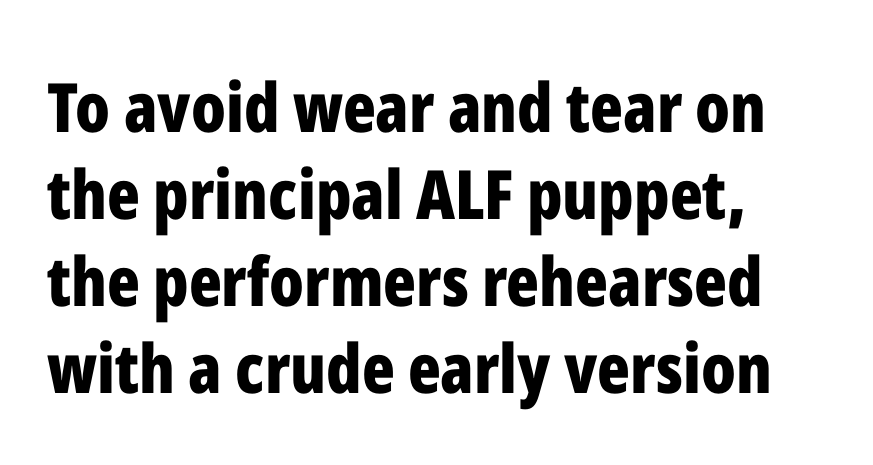
Q: Is the text bold? A: Yes.
Q: Is the text italic (slanted)? A: No, it is upright.
Q: Is the typeface a serif or a sans-serif typeface? A: Sans-serif.
Q: Is the text underlined? A: No.
Q: How is the paragraph aligned? A: Left-aligned.
Q: Is the spacing between letters normal or unusually wide? A: Normal.
Q: Is the spacing between lines tight, normal or loose? A: Normal.
Q: Width (condensed, normal, or wide)? A: Condensed.
Q: Stroke contrast? A: Low.
Q: x-height? A: Medium.
Q: Monospaced? A: No.
